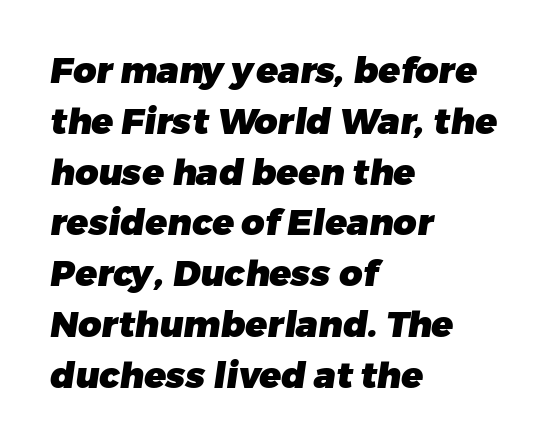
The image shows 36 px heavy sans-serif type; set left-aligned, normal line spacing (1.41x), normal letter spacing, not underlined; low stroke contrast and a medium x-height.
